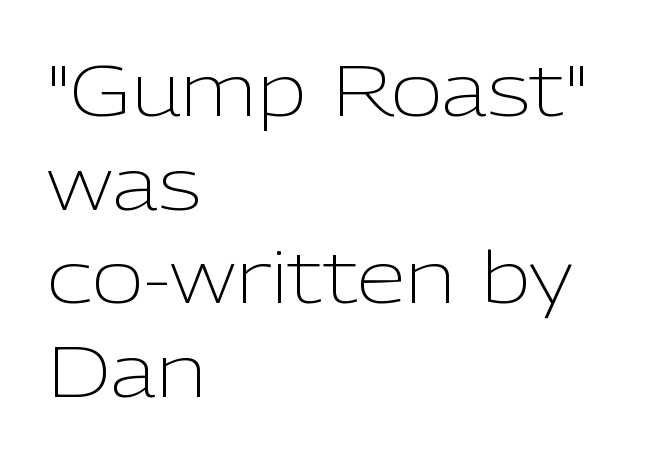
Classification — sans serif. If you drew a line through each stem, it would be perfectly vertical. Typeset ragged right — the left edge is the straight one. Underline: absent. Spacing between characters is what you'd get straight out of the box. Leading matches the norm, producing a regular column.
